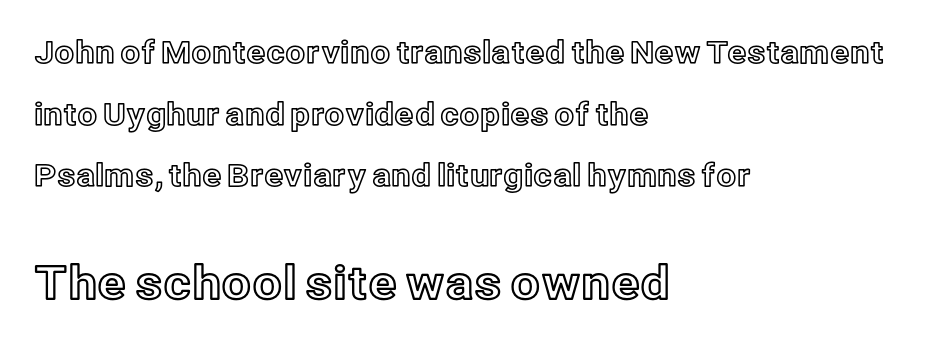
Looks like regular typesetting: each glyph gets only the width it needs. The rag falls on the right side of this text block. The lower block of text is set noticeably larger than the block above it. Unlike italic type, these characters show no tilt at all. If you measured baseline to baseline, you'd find a long distance. Clear beneath every line of the passage.
